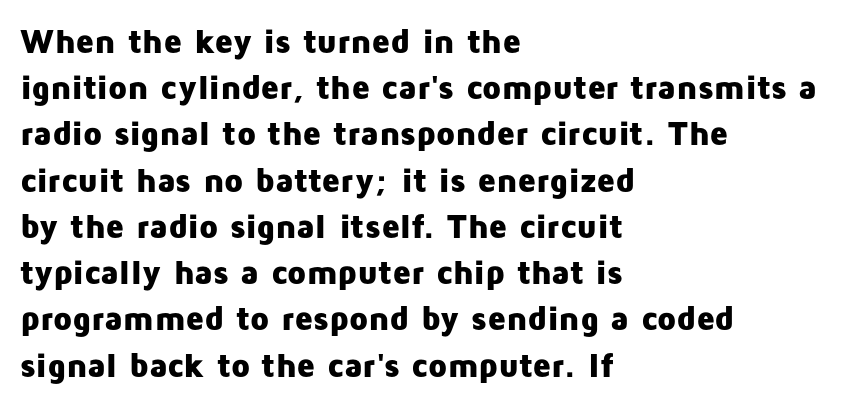
{"serif": "no", "italic": "no", "bold": "yes", "weight": "heavy", "width": "normal", "stroke_contrast": "low", "x_height": "medium", "monospaced": "no", "underline": "no", "align": "left", "line_spacing": "normal", "line_spacing_ratio": 1.36, "letter_spacing": "normal", "letter_spacing_em": 0.0, "glyph_px": 34}
